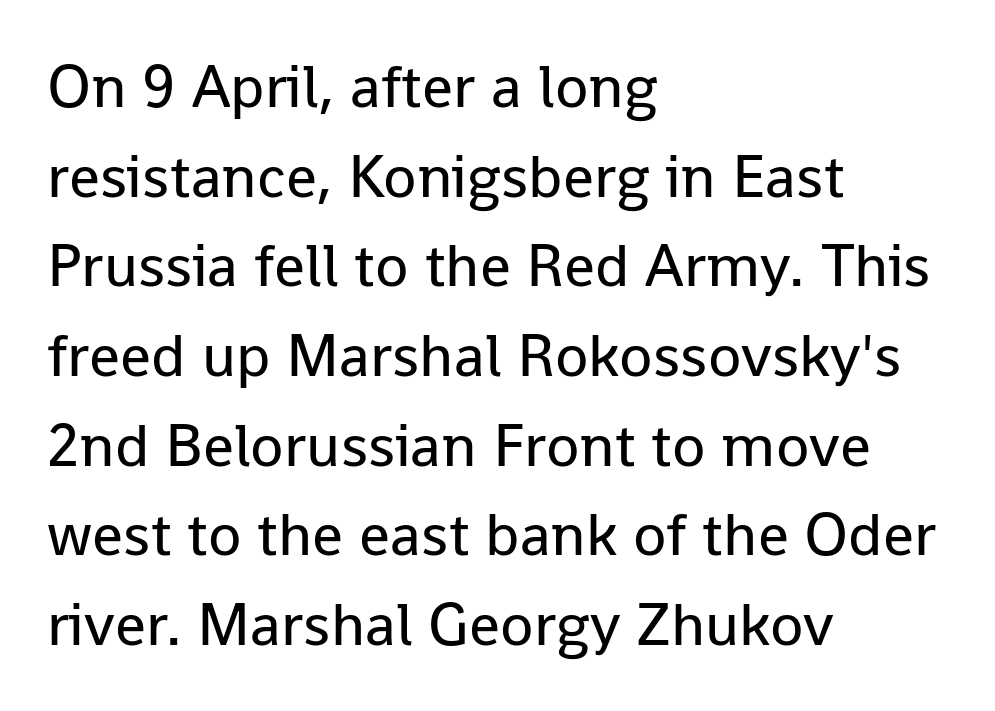
Q: Is the text bold? A: No.
Q: Is the text italic (slanted)? A: No, it is upright.
Q: Is the typeface a serif or a sans-serif typeface? A: Sans-serif.
Q: Is the text underlined? A: No.
Q: How is the paragraph aligned? A: Left-aligned.
Q: Is the spacing between letters normal or unusually wide? A: Normal.
Q: Is the spacing between lines tight, normal or loose? A: Normal.
Q: Width (condensed, normal, or wide)? A: Normal.
Q: Stroke contrast? A: Low.
Q: x-height? A: Medium.
Q: Monospaced? A: No.
